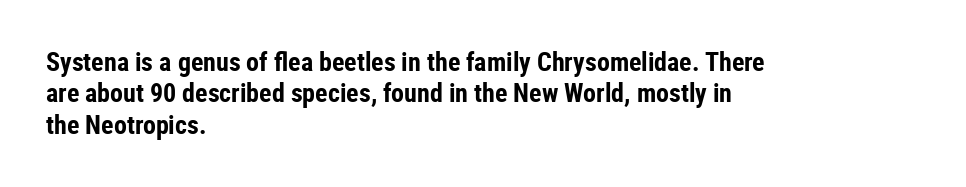
Q: Is the text bold? A: Yes.
Q: Is the text italic (slanted)? A: No, it is upright.
Q: Is the text underlined? A: No.
Q: How is the paragraph aligned? A: Left-aligned.
Q: Is the spacing between letters normal or unusually wide? A: Normal.
